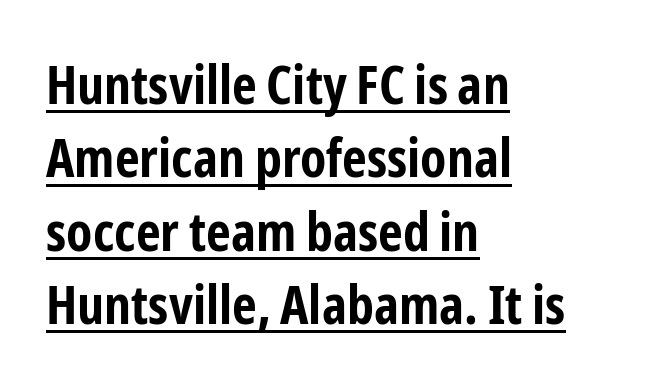
Q: Is the text bold? A: Yes.
Q: Is the text italic (slanted)? A: No, it is upright.
Q: Is the typeface a serif or a sans-serif typeface? A: Sans-serif.
Q: Is the text underlined? A: Yes.
Q: How is the paragraph aligned? A: Left-aligned.
Q: Is the spacing between letters normal or unusually wide? A: Normal.
Q: Is the spacing between lines tight, normal or loose? A: Normal.
Q: Width (condensed, normal, or wide)? A: Condensed.
Q: Stroke contrast? A: Low.
Q: x-height? A: Medium.
Q: Monospaced? A: No.
